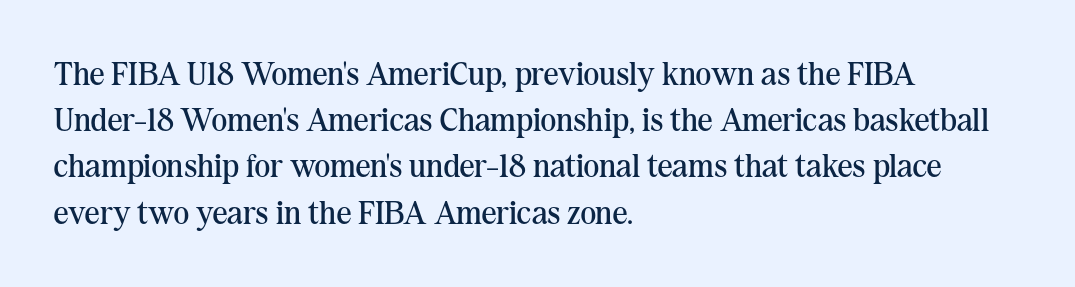
Q: Is the text bold? A: No.
Q: Is the text italic (slanted)? A: No, it is upright.
Q: Is the typeface a serif or a sans-serif typeface? A: Serif.
Q: Is the text underlined? A: No.
Q: How is the paragraph aligned? A: Left-aligned.
Q: Is the spacing between letters normal or unusually wide? A: Normal.
Q: Is the spacing between lines tight, normal or loose? A: Normal.
Q: Width (condensed, normal, or wide)? A: Normal.
Q: Stroke contrast? A: Medium.
Q: x-height? A: Medium.
Q: Monospaced? A: No.
